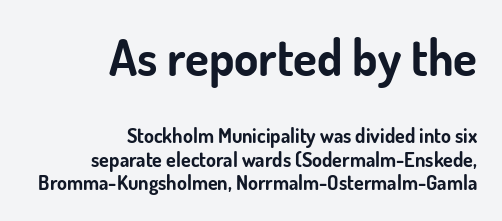
{"serif": "no", "italic": "no", "bold": "yes", "weight": "bold", "width": "normal", "stroke_contrast": "low", "x_height": "small", "monospaced": "no", "underline": "no", "align": "right", "line_spacing_ratio": 1.18, "letter_spacing": "normal", "letter_spacing_em": 0.0, "larger_block": "first", "size_ratio": 2.45, "glyph_px": 49}
